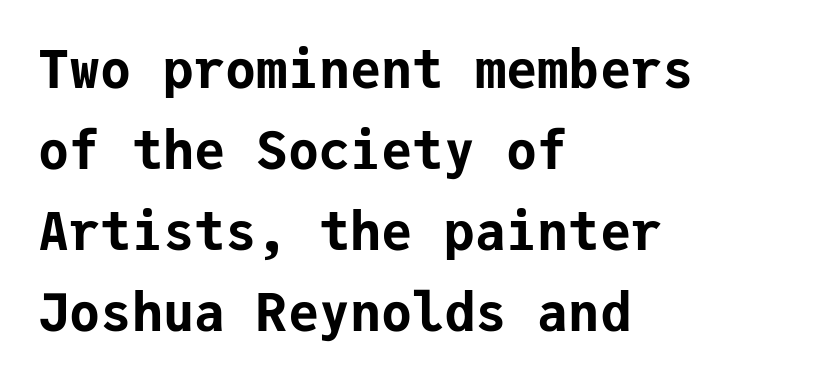
Q: Is the text bold? A: Yes.
Q: Is the text italic (slanted)? A: No, it is upright.
Q: Is the typeface a serif or a sans-serif typeface? A: Sans-serif.
Q: Is the text underlined? A: No.
Q: How is the paragraph aligned? A: Left-aligned.
Q: Is the spacing between letters normal or unusually wide? A: Normal.
Q: Is the spacing between lines tight, normal or loose? A: Normal.
Q: Width (condensed, normal, or wide)? A: Normal.
Q: Stroke contrast? A: Low.
Q: x-height? A: Medium.
Q: Monospaced? A: Yes.
